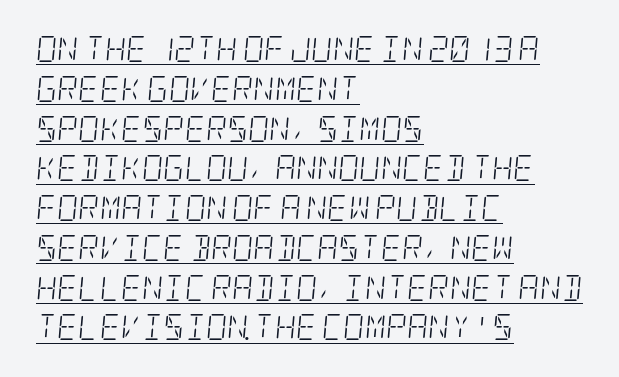
The image shows 26 px text type, italic (leaning right); set left-aligned, normal line spacing (1.53x), normal letter spacing, underlined.
